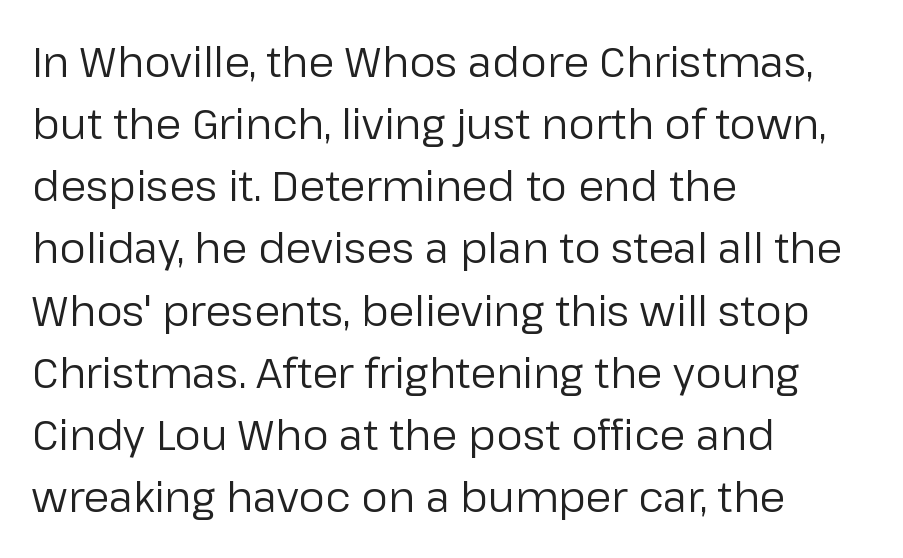
Q: Is the text bold? A: No.
Q: Is the text italic (slanted)? A: No, it is upright.
Q: Is the typeface a serif or a sans-serif typeface? A: Sans-serif.
Q: Is the text underlined? A: No.
Q: How is the paragraph aligned? A: Left-aligned.
Q: Is the spacing between letters normal or unusually wide? A: Normal.
Q: Is the spacing between lines tight, normal or loose? A: Normal.
Q: Width (condensed, normal, or wide)? A: Normal.
Q: Stroke contrast? A: Low.
Q: x-height? A: Medium.
Q: Monospaced? A: No.
